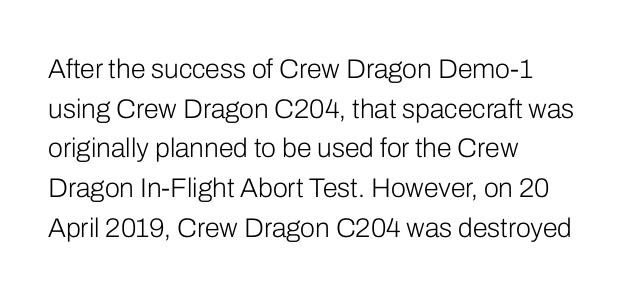
The image shows 27 px text type, upright; set left-aligned, normal line spacing (1.47x), normal letter spacing, not underlined.
